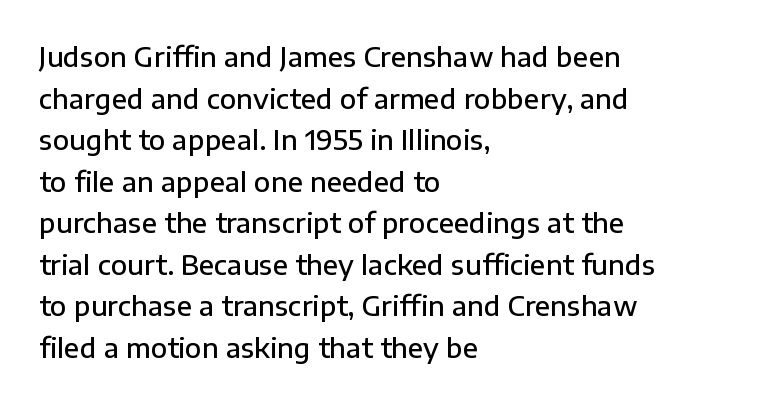
The image shows 27 px text type, upright; set left-aligned, normal line spacing (1.54x), normal letter spacing, not underlined.
